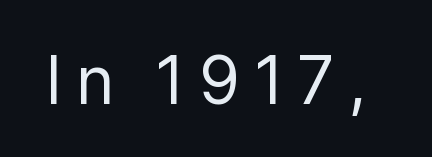
{"serif": "no", "italic": "no", "bold": "no", "weight": "regular", "width": "normal", "stroke_contrast": "low", "x_height": "medium", "monospaced": "no", "underline": "no", "letter_spacing": "wide", "letter_spacing_em": 0.2, "glyph_px": 66}
